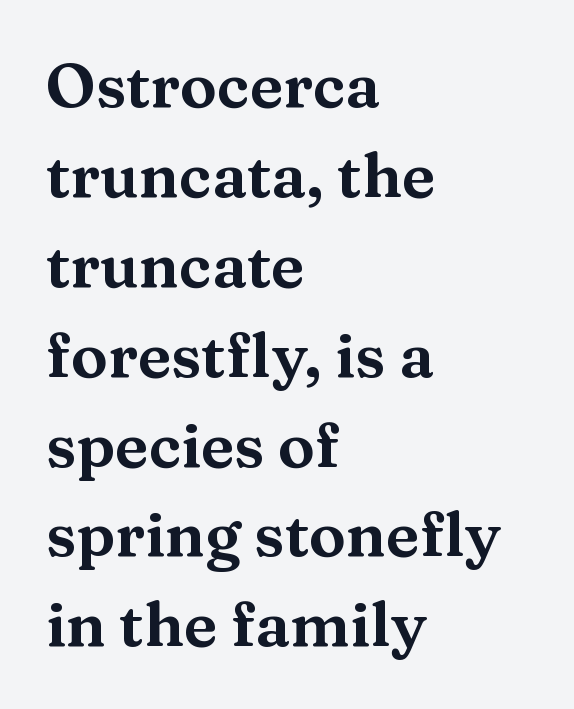
{"serif": "yes", "italic": "no", "width": "wide", "stroke_contrast": "medium", "x_height": "medium", "monospaced": "no", "underline": "no", "align": "left", "line_spacing": "normal", "line_spacing_ratio": 1.45, "letter_spacing": "normal", "letter_spacing_em": 0.0, "glyph_px": 62}
